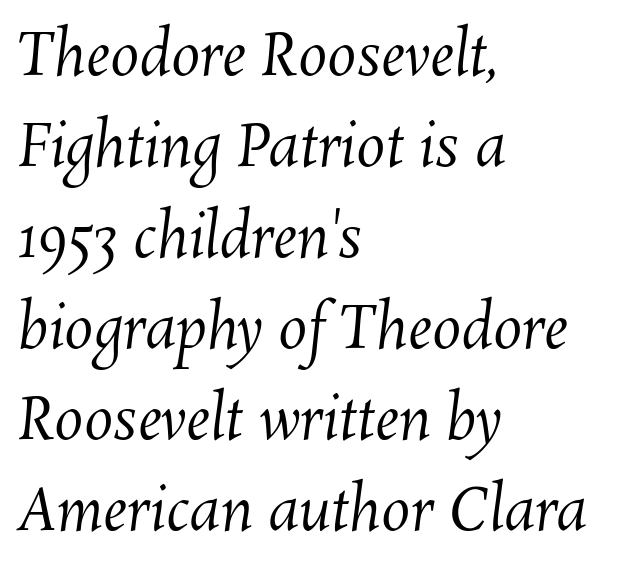
The image shows 58 px regular-weight type; set left-aligned, normal line spacing (1.57x), normal letter spacing, not underlined; medium stroke contrast and a medium x-height.
